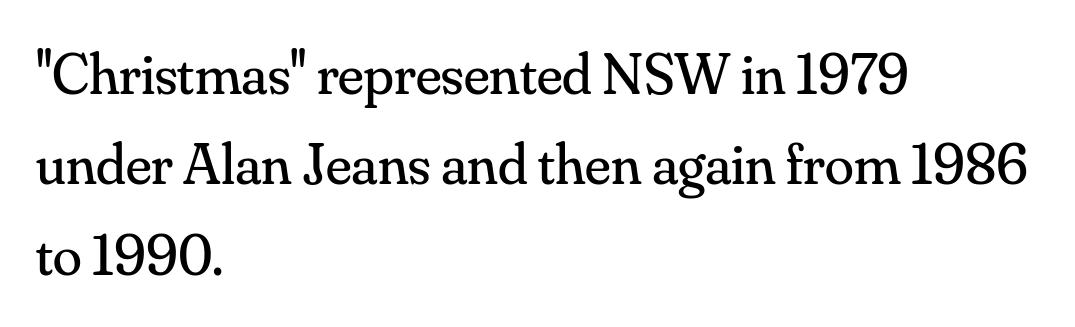
Typeset ragged right — the left edge is the straight one. The passage shown has conventional tracking throughout. Classification — serif. The words here are not underlined. Italic? Not at all — the glyphs are vertical. The rendering uses natural spacing where letterforms have individual widths.
